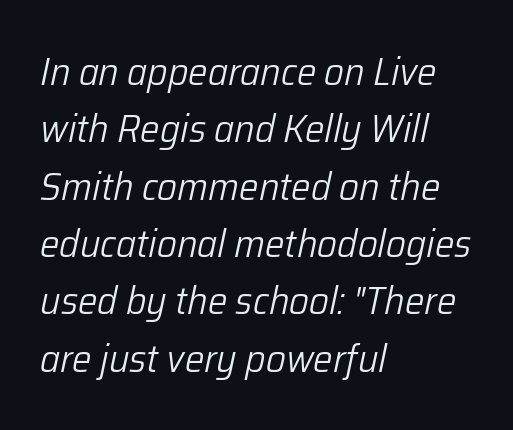
Decoration check: the copy has no underline. When letters slant like this, we call the style italic. Vertical stems look standard width or narrower in stroke. This block has exactly the height ordinary leading produces.
